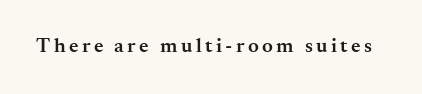
Q: Is the text bold? A: Semi-bold.
Q: Is the text italic (slanted)? A: No, it is upright.
Q: Is the text underlined? A: No.
